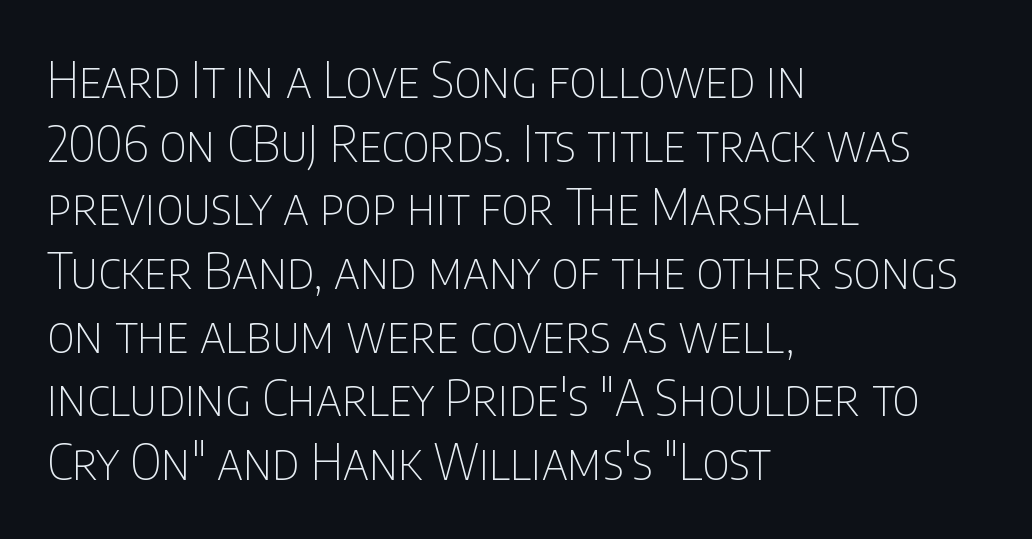
The image shows 49 px thin, condensed sans-serif type, upright; set left-aligned, normal line spacing (1.3x), normal letter spacing, not underlined; low stroke contrast and a large x-height.
